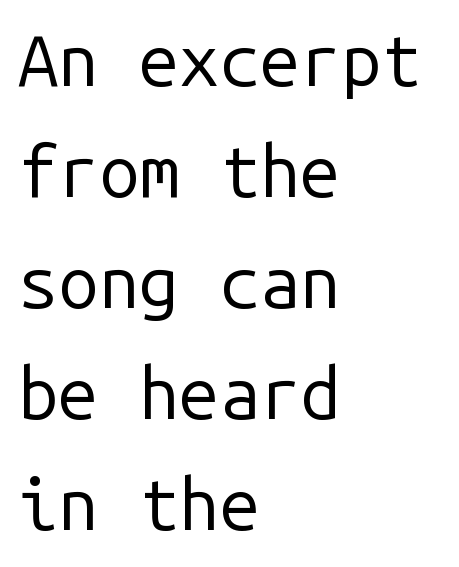
{"serif": "no", "italic": "no", "bold": "no", "weight": "regular", "width": "normal", "stroke_contrast": "low", "x_height": "medium", "monospaced": "yes", "underline": "no", "align": "left", "line_spacing": "normal", "line_spacing_ratio": 1.54, "letter_spacing": "normal", "letter_spacing_em": 0.0, "glyph_px": 72}
